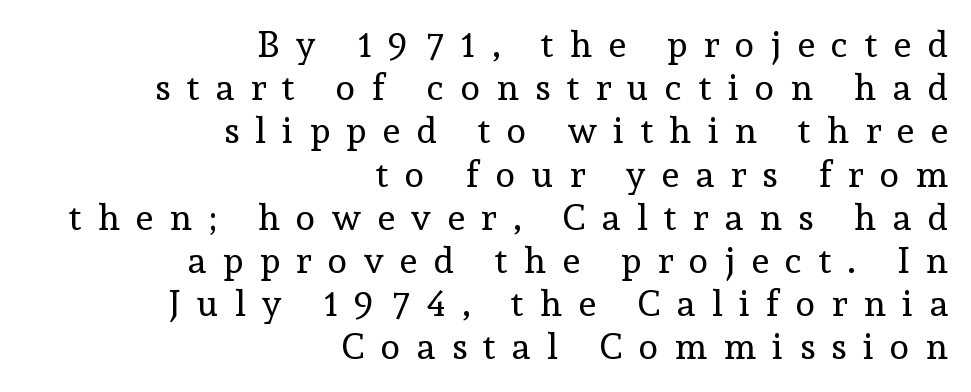
{"serif": "yes", "italic": "no", "bold": "no", "weight": "regular", "width": "normal", "x_height": "medium", "monospaced": "no", "underline": "no", "align": "right", "line_spacing_ratio": 1.2, "letter_spacing": "wide", "letter_spacing_em": 0.46, "glyph_px": 36}
